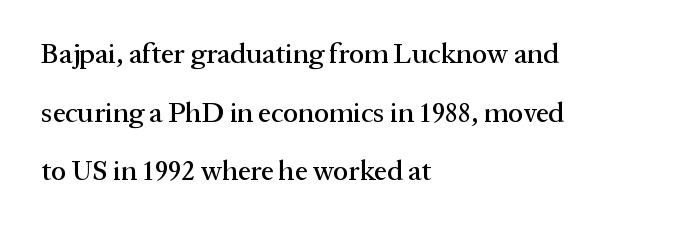
{"serif": "yes", "italic": "no", "width": "normal", "stroke_contrast": "medium", "x_height": "medium", "monospaced": "no", "underline": "no", "align": "left", "line_spacing": "loose", "line_spacing_ratio": 2.09, "letter_spacing": "normal", "letter_spacing_em": 0.0, "glyph_px": 28}
